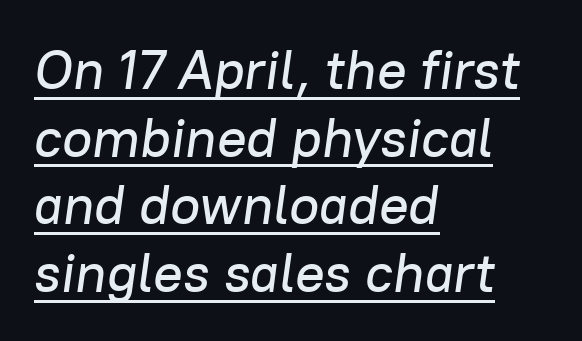
The image shows 55 px text type, italic (leaning right); set left-aligned, line spacing 1.23x, normal letter spacing, underlined; low stroke contrast and a medium x-height.
